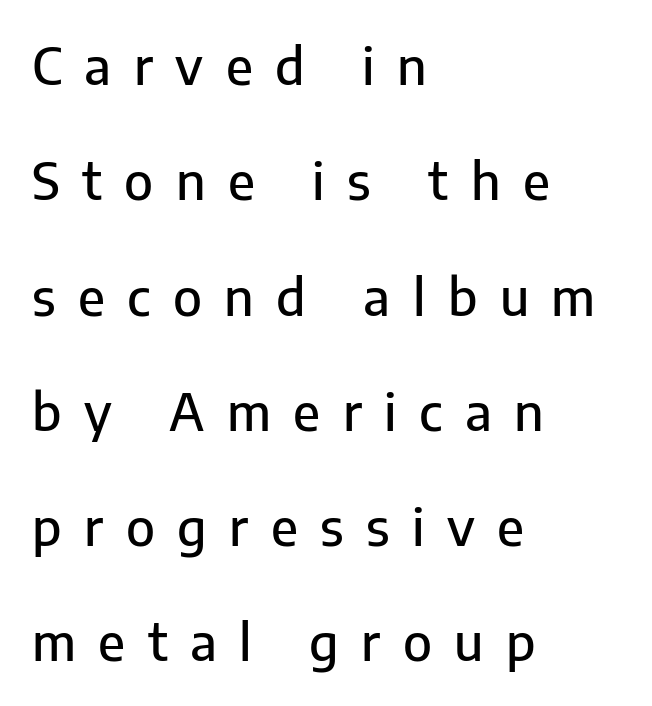
The image shows 51 px sans-serif type, upright; set left-aligned, loose line spacing (2.26x), unusually wide letter spacing (+0.44 em), not underlined; low stroke contrast and a medium x-height.
